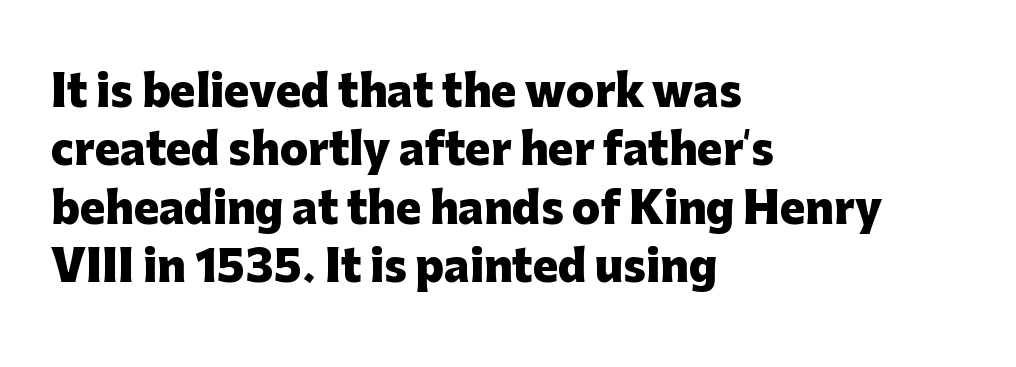
Vertically, the passage feels balanced, rows spaced as you'd expect. Here the glyphs are tracked normally, forming tight word shapes. Note: no serifs on the glyphs. Is there any slant? The stems are plumb.
